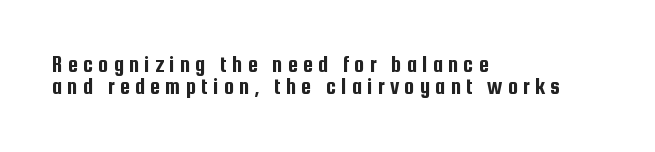
{"italic": "no", "underline": "no", "align": "left", "line_spacing": "tight", "line_spacing_ratio": 0.97, "letter_spacing": "wide", "letter_spacing_em": 0.22, "glyph_px": 23}
